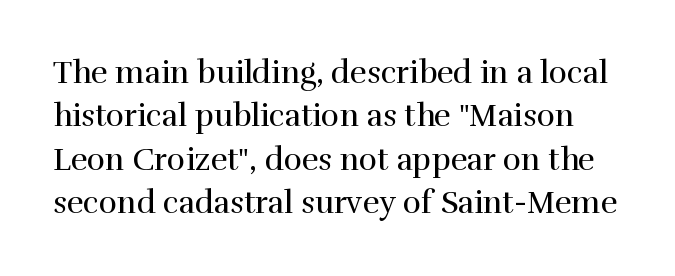
Plain, unruled lines of type. Observe the ordinary spacing: letters are neighbours, not strangers. Think of a printed novel: that variable character pitch is what you see here. Typographically, this falls in the serif category.
